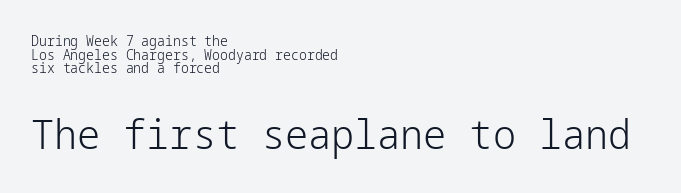
Q: Is the text bold? A: No.
Q: Is the text italic (slanted)? A: No, it is upright.
Q: Is the typeface a serif or a sans-serif typeface? A: Sans-serif.
Q: Is the text underlined? A: No.
Q: How is the paragraph aligned? A: Left-aligned.
Q: Is the spacing between letters normal or unusually wide? A: Normal.
Q: Is the spacing between lines tight, normal or loose? A: Tight.
Q: Which block of text is set in a larger size, the first (top) or the second (bottom)? A: The second (bottom) one.
Q: Width (condensed, normal, or wide)? A: Normal.
Q: Stroke contrast? A: Low.
Q: x-height? A: Medium.
